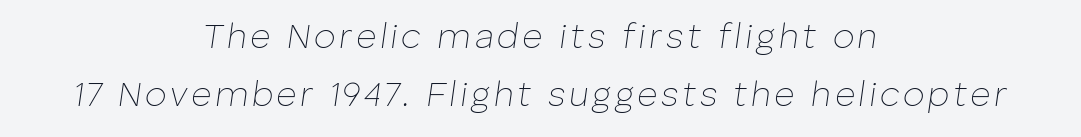
How would I describe the line gaps? Plain and ordinary. Neither beginnings nor endings align; midpoints do. Honestly, there is no underline to notice here at all. On a weight scale, this lands at 450 or below.
